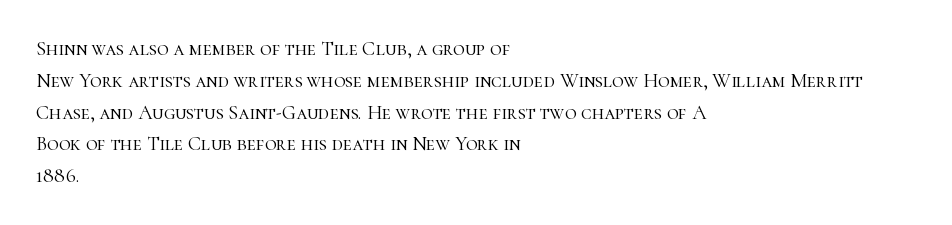
{"italic": "no", "bold": "no", "underline": "no", "align": "left", "line_spacing": "normal", "line_spacing_ratio": 1.59, "letter_spacing": "normal", "letter_spacing_em": 0.0, "glyph_px": 20}
